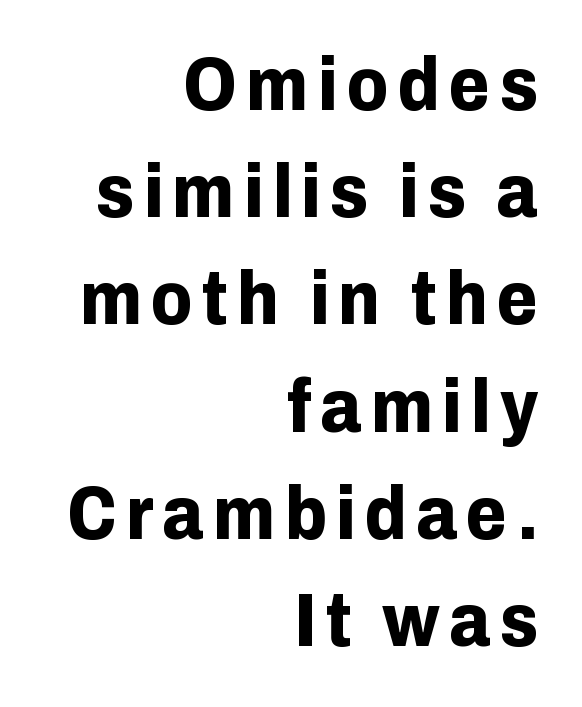
{"serif": "no", "italic": "no", "bold": "yes", "weight": "bold", "width": "normal", "stroke_contrast": "low", "x_height": "medium", "monospaced": "no", "underline": "no", "align": "right", "line_spacing": "normal", "line_spacing_ratio": 1.43, "glyph_px": 75}
